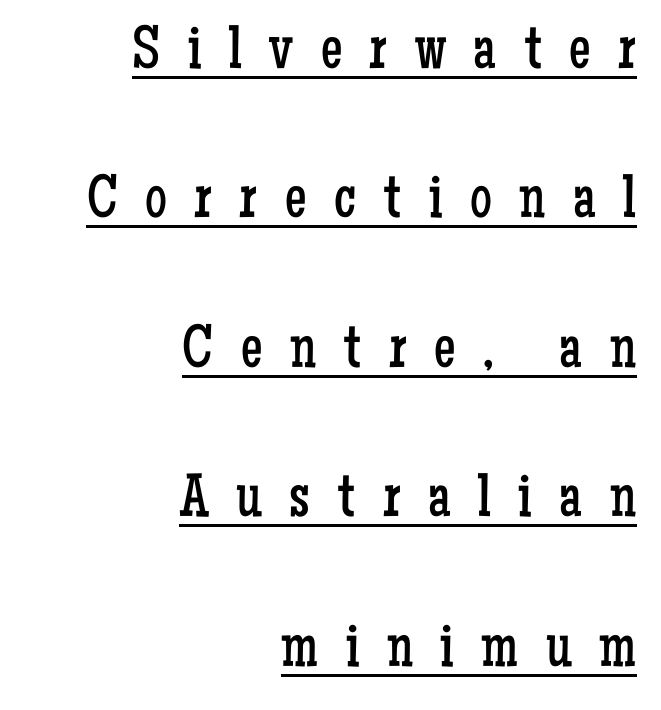
Vertically, the passage feels expansive, rows floating well apart. These lines are rendered in a variable-pitch font. Characters remain perfectly vertical along every line. A continuous stroke trails under the words, as in a hyperlink. A typesetter would label this face a serif.
